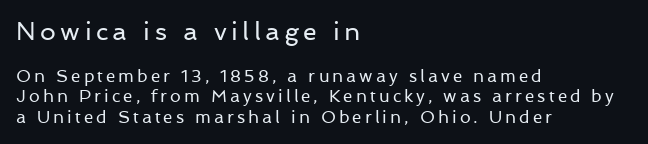
You can tell it's not italic because the verticals are truly vertical. The earlier block is typeset at a bigger size than the later block. Quick note: underline off. No heavy texture on the line: the type isn't bold. The paragraph has a hard left edge and a soft right edge.
